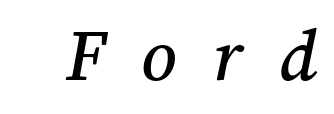
These lines have a slow, spaced-out rhythm from letter to letter. The foot of each line stays bare and open. Here the designer chose a conventional face with non-uniform glyph widths.
